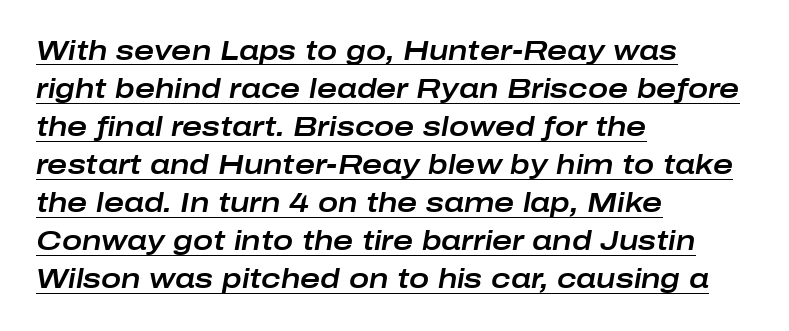
Q: Is the text italic (slanted)? A: Yes, it leans right by about 10 degrees.
Q: Is the text underlined? A: Yes.
Q: How is the paragraph aligned? A: Left-aligned.
Q: Is the spacing between letters normal or unusually wide? A: Normal.
Q: Is the spacing between lines tight, normal or loose? A: Normal.
